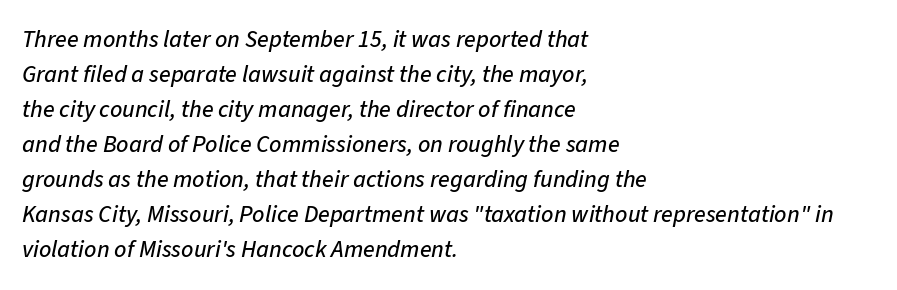
Words appear dense and cohesive because spacing is normal. Regular leading. It's the slanting kind of type. A classic flush-left, rag-right setting is used for this passage.
